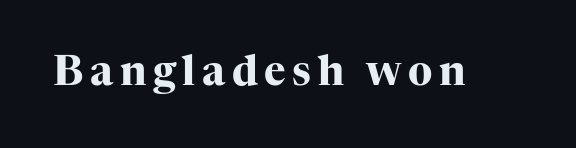
The strip under each line holds only bare page. The passage shown is typed in a proportional face where columns would drift. Posture: upright roman. Yep, those are serifs on the letters.
